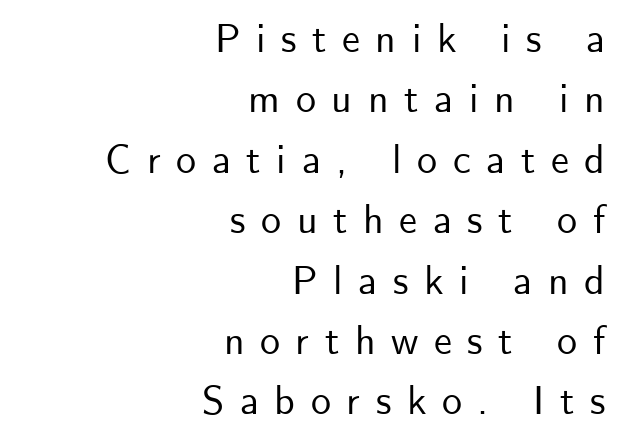
The image shows 40 px sans-serif type, upright; set right-aligned, normal line spacing (1.51x), unusually wide letter spacing (+0.39 em), not underlined; low stroke contrast and a small x-height.
